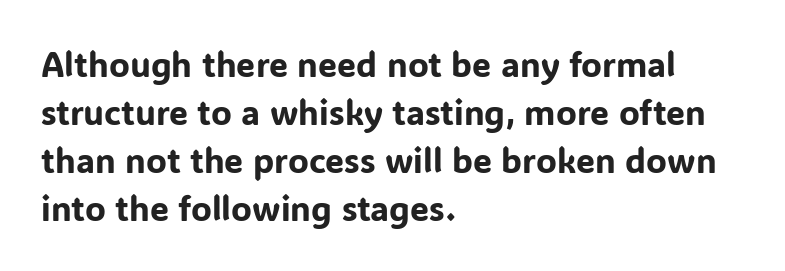
Do the characters align in a grid? No, the font is proportional. Tracking here is standard; glyphs follow each other at the usual distance. Type without underlining. Font category for this specimen: sans-serif. A student would call this left alignment; a typographer would say flush left, rag right.
